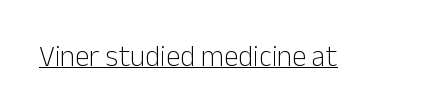
Think of a printed novel: that variable character pitch is what you see here. Nope, not italic — everything's standing straight. What stands out about the letter spacing? Nothing — it is the standard amount. Students, observe the line beneath the letters — that is underlining. The type family on display is of the sans-serif kind. Caption: face not bold, strokes unweighted.
